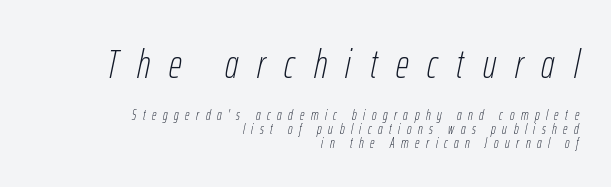
The block sitting higher on the canvas is the one with enlarged characters. The letters are slanted; this is an italic face. This sample has the flowing, uneven cadence of proportional lettering. Whoever set this chose condensed vertical rhythm over breathing room.
